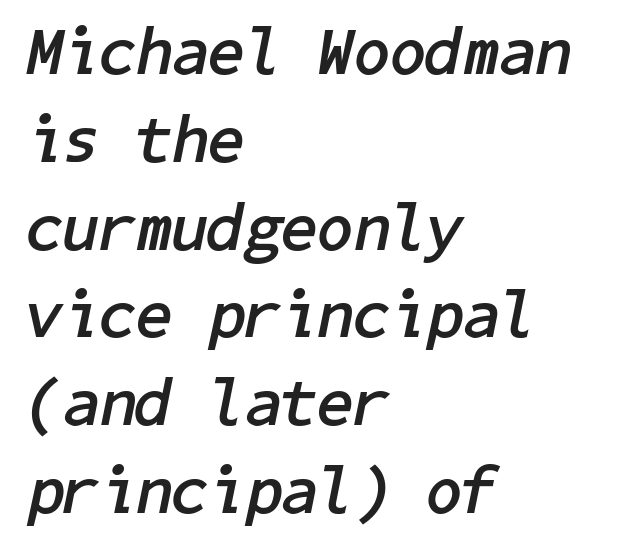
Default kerning and tracking; the words read as compact shapes. The ragged edge is on the right, which tells us the setting is flush left. Is there much room between lines? A standard amount, neither cramped nor airy. This sample uses an oblique cut, with every glyph tilted off the vertical. The face used here has the dense, thick strokes of a bold.
